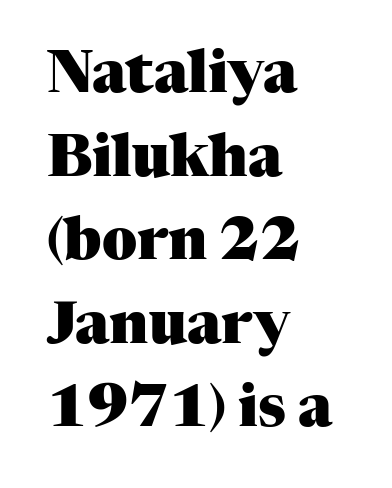
Q: Is the text bold? A: Yes.
Q: Is the text italic (slanted)? A: No, it is upright.
Q: Is the typeface a serif or a sans-serif typeface? A: Serif.
Q: Is the text underlined? A: No.
Q: How is the paragraph aligned? A: Left-aligned.
Q: Is the spacing between letters normal or unusually wide? A: Normal.
Q: Is the spacing between lines tight, normal or loose? A: Normal.
Q: Width (condensed, normal, or wide)? A: Normal.
Q: Stroke contrast? A: Medium.
Q: x-height? A: Medium.
Q: Monospaced? A: No.
